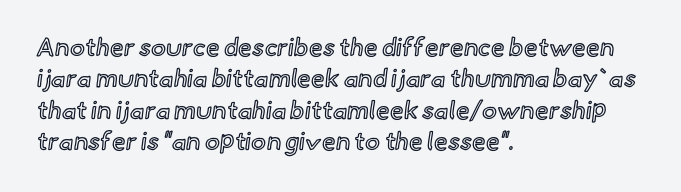
Q: Is the text italic (slanted)? A: Yes.
Q: Is the text underlined? A: No.
Q: How is the paragraph aligned? A: Left-aligned.
Q: Is the spacing between letters normal or unusually wide? A: Normal.
Q: Is the spacing between lines tight, normal or loose? A: Normal.
